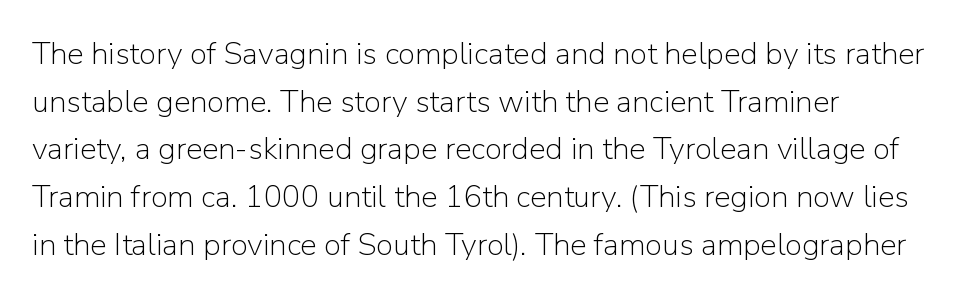
{"serif": "no", "italic": "no", "bold": "no", "weight": "light", "width": "normal", "stroke_contrast": "low", "x_height": "medium", "monospaced": "no", "underline": "no", "align": "left", "line_spacing": "normal", "line_spacing_ratio": 1.54, "letter_spacing": "normal", "letter_spacing_em": 0.0, "glyph_px": 31}
